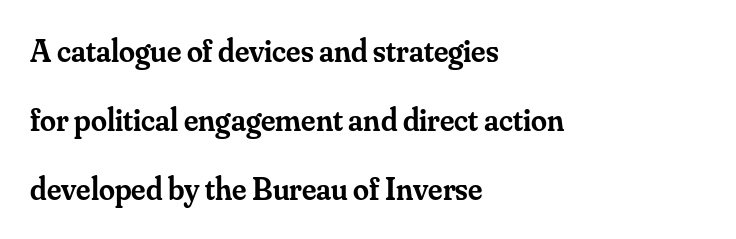
Bare-footed words on every line. This is the regular roman posture of the typeface. Spacing verdict: proportional, widths tailored to each character. Letter spacing: default.
